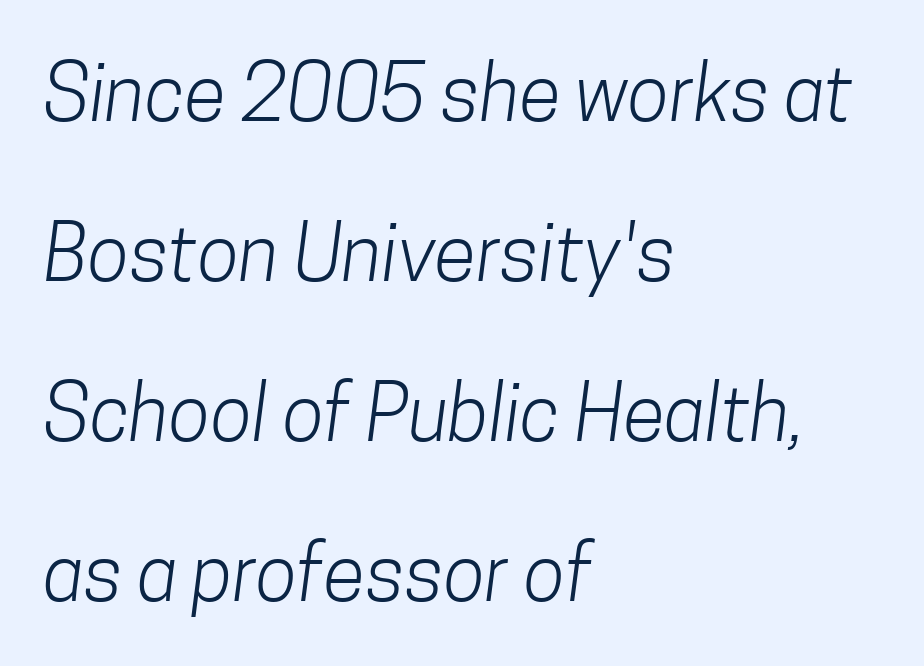
Q: Is the text bold? A: No.
Q: Is the typeface a serif or a sans-serif typeface? A: Sans-serif.
Q: Is the text underlined? A: No.
Q: How is the paragraph aligned? A: Left-aligned.
Q: Is the spacing between letters normal or unusually wide? A: Normal.
Q: Is the spacing between lines tight, normal or loose? A: Loose.
Q: Width (condensed, normal, or wide)? A: Condensed.
Q: Stroke contrast? A: Low.
Q: x-height? A: Medium.
Q: Monospaced? A: No.
